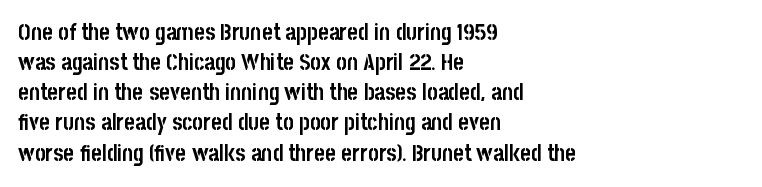
{"italic": "no", "bold": "yes", "underline": "no", "align": "left", "line_spacing": "normal", "line_spacing_ratio": 1.31, "letter_spacing": "normal", "letter_spacing_em": 0.0, "glyph_px": 23}
